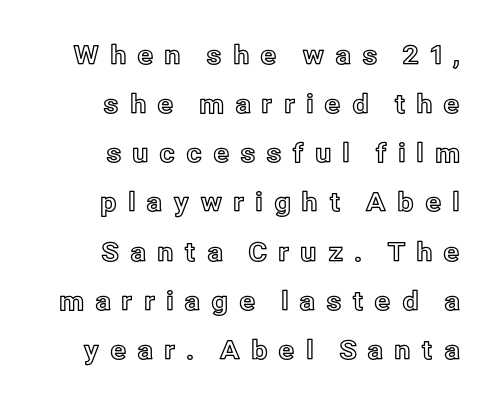
Letters rest on an invisible, unmarked baseline. This rendering uses right alignment, leaving the left contour irregular. Observe the wide spacing: letters keep a clear distance from each other. Does the lettering tilt? It doesn't — this is upright.
